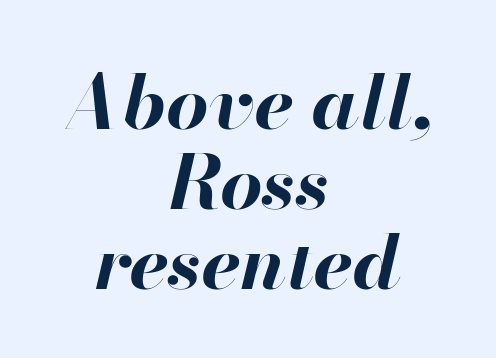
Set as a true bold cut, around the 700 mark. Spacing between characters is what you'd get straight out of the box. The leading is snug, giving the passage a crowded texture. Caption: multi-line text, centered on the measure. Glance below the letters and you will spot only blank space.
